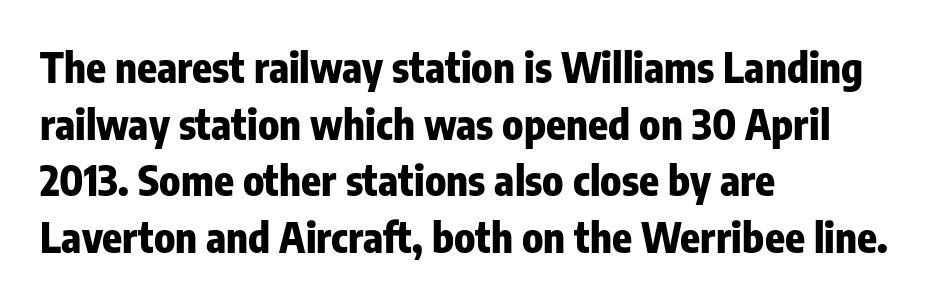
The image shows 41 px heavy, condensed sans-serif type, upright; set left-aligned, normal line spacing (1.38x), normal letter spacing, not underlined; low stroke contrast and a medium x-height.
